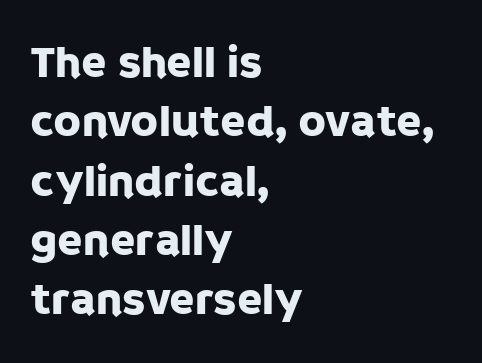
Q: Is the text italic (slanted)? A: No, it is upright.
Q: Is the typeface a serif or a sans-serif typeface? A: Sans-serif.
Q: Is the text underlined? A: No.
Q: How is the paragraph aligned? A: Left-aligned.
Q: Is the spacing between letters normal or unusually wide? A: Normal.
Q: Is the spacing between lines tight, normal or loose? A: Normal.
Q: Width (condensed, normal, or wide)? A: Normal.
Q: Stroke contrast? A: Low.
Q: x-height? A: Large.
Q: Monospaced? A: No.
